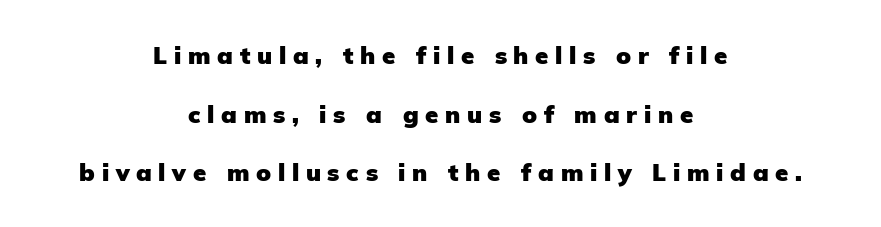
The typesetter chose a symmetrical, centered arrangement here. Tall strokes in this sample are plumb rather than angled. This is heavy type, rendered in bold. Is the letter spacing exaggerated? Yes — the characters are pushed far apart. Horizontal bands of white between lines are thick stripes. The space directly below the letters is spotless.
